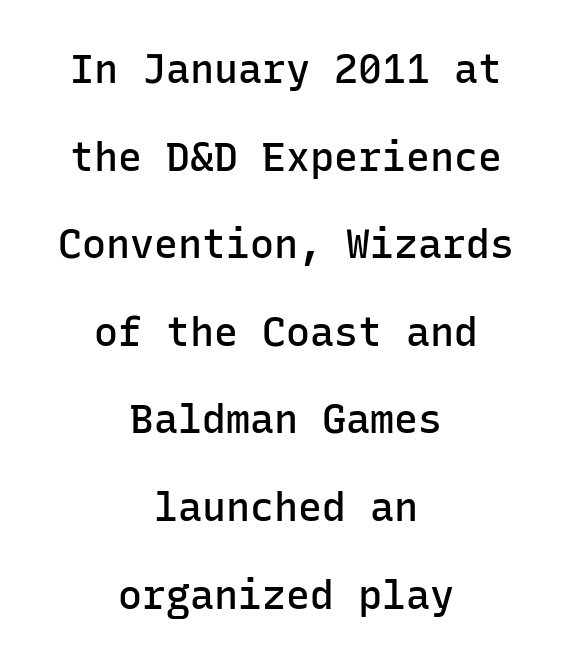
The typography opts for an upright posture over an oblique one. Note the uniform advance width — an 'i' takes as much space as an 'm'. The glyphs are unaccompanied by any horizontal stroke below them. I'd call this a sans setting — the letters go barefoot.
